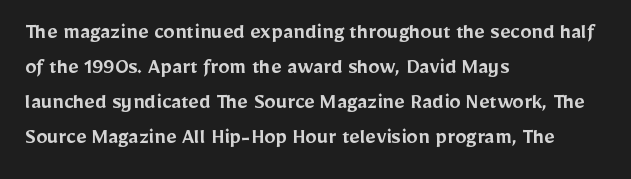
The image shows 23 px text type, upright; set left-aligned, normal line spacing (1.52x), normal letter spacing, not underlined.
